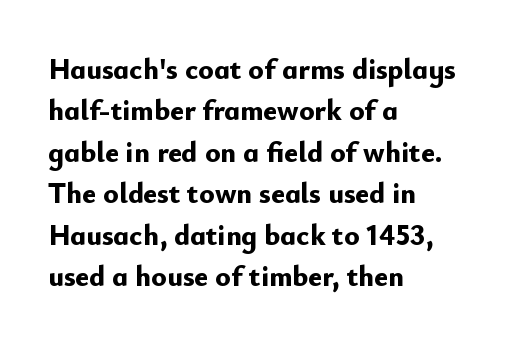
{"serif": "no", "italic": "no", "bold": "yes", "weight": "bold", "width": "normal", "stroke_contrast": "low", "x_height": "small", "monospaced": "no", "underline": "no", "align": "left", "line_spacing": "normal", "line_spacing_ratio": 1.43, "letter_spacing": "normal", "letter_spacing_em": 0.0, "glyph_px": 29}
